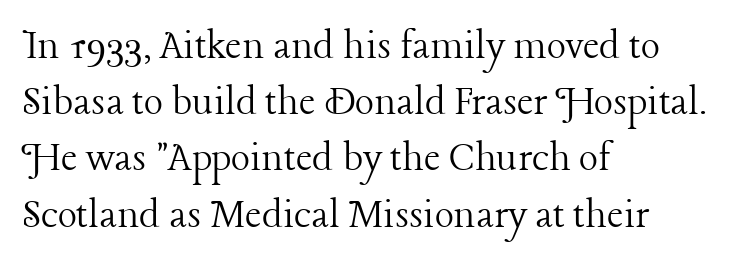
The image shows 45 px light serif type, upright; set left-aligned, normal line spacing (1.25x), normal letter spacing, not underlined; low stroke contrast and a medium x-height.
